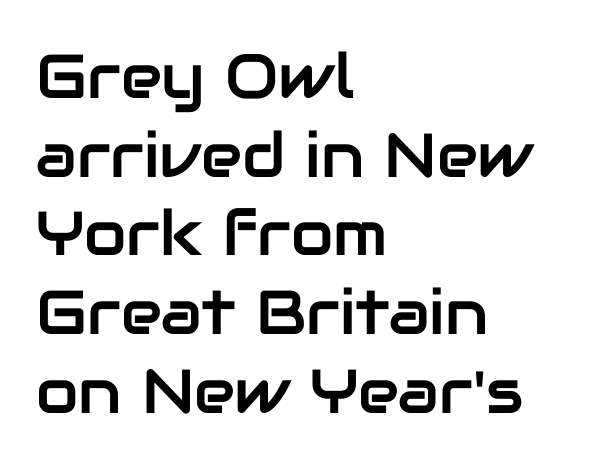
Q: Is the text italic (slanted)? A: No, it is upright.
Q: Is the typeface a serif or a sans-serif typeface? A: Sans-serif.
Q: Is the text underlined? A: No.
Q: How is the paragraph aligned? A: Left-aligned.
Q: Is the spacing between letters normal or unusually wide? A: Normal.
Q: Is the spacing between lines tight, normal or loose? A: Normal.
Q: Width (condensed, normal, or wide)? A: Normal.
Q: Stroke contrast? A: Low.
Q: x-height? A: Medium.
Q: Monospaced? A: No.
